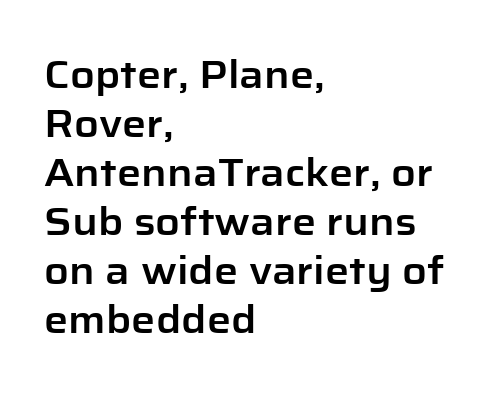
Each letter keeps its own natural width here, so spacing adapts to shape. Vertically, the passage feels balanced, rows spaced as you'd expect. Underlining? Definitely not there. Quick note: not italic, upright. Inter-character spacing is left at the font's built-in metrics. Alignment: flush left.
